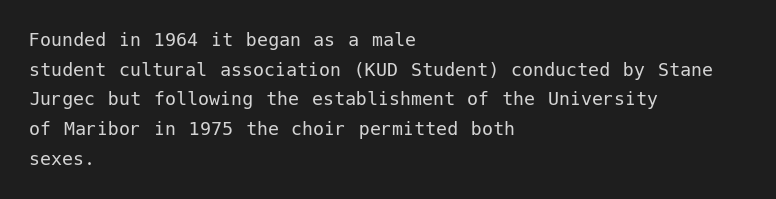
Unmarked baselines from the first word to the last. The designer left line spacing at the default. The rendering anchors every line to the left-hand side. The gaps between neighbouring characters are ordinary and unremarkable. The type sits square on the baseline with zero lean.
